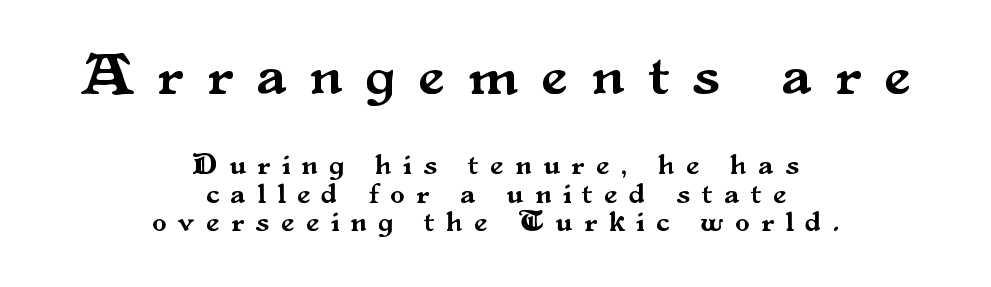
Q: Is the text italic (slanted)? A: No, it is upright.
Q: Is the typeface a serif or a sans-serif typeface? A: Serif.
Q: Is the text underlined? A: No.
Q: How is the paragraph aligned? A: Centered.
Q: Is the spacing between letters normal or unusually wide? A: Unusually wide.
Q: Is the spacing between lines tight, normal or loose? A: Tight.
Q: Which block of text is set in a larger size, the first (top) or the second (bottom)? A: The first (top) one.
Q: Width (condensed, normal, or wide)? A: Normal.
Q: Stroke contrast? A: Medium.
Q: x-height? A: Small.
Q: Monospaced? A: No.
